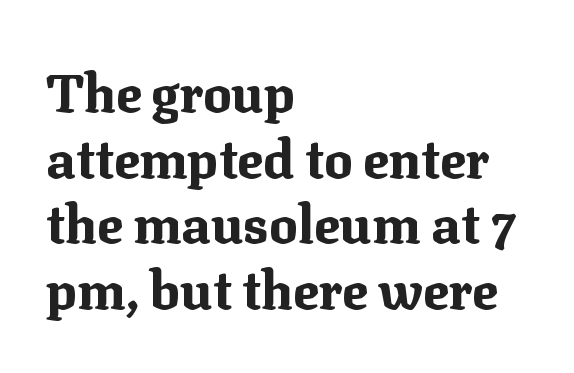
The image shows 53 px bold serif type, upright; set left-aligned, line spacing 1.24x, normal letter spacing, not underlined; medium stroke contrast and a medium x-height.
